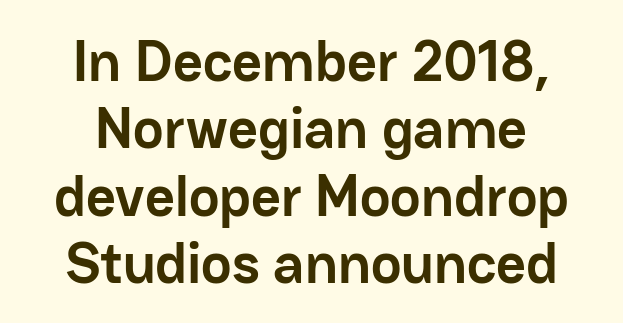
The type family on display is of the sans-serif kind. Underline: absent. Bold? Absolutely — the strokes are thick and heavy. The gaps between neighbouring characters are ordinary and unremarkable.
